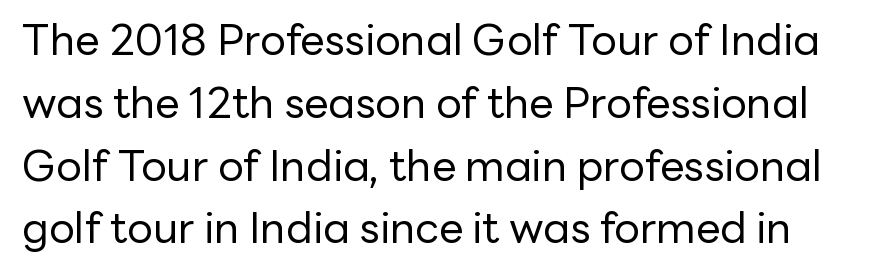
Q: Is the text bold? A: No.
Q: Is the text italic (slanted)? A: No, it is upright.
Q: Is the typeface a serif or a sans-serif typeface? A: Sans-serif.
Q: Is the text underlined? A: No.
Q: Is the spacing between letters normal or unusually wide? A: Normal.
Q: Is the spacing between lines tight, normal or loose? A: Normal.
Q: Width (condensed, normal, or wide)? A: Normal.
Q: Stroke contrast? A: Low.
Q: x-height? A: Medium.
Q: Monospaced? A: No.
